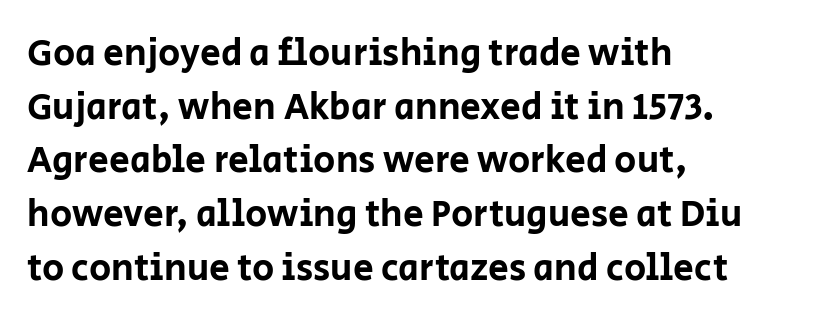
Unlike italic type, these characters show no tilt at all. This sample has the flowing, uneven cadence of proportional lettering. The rendering uses a moderate line-height, typical for paragraphs. You can tell from the bare stems that sans-serif type was used. Does extra space separate the letters? No, they use regular spacing.
